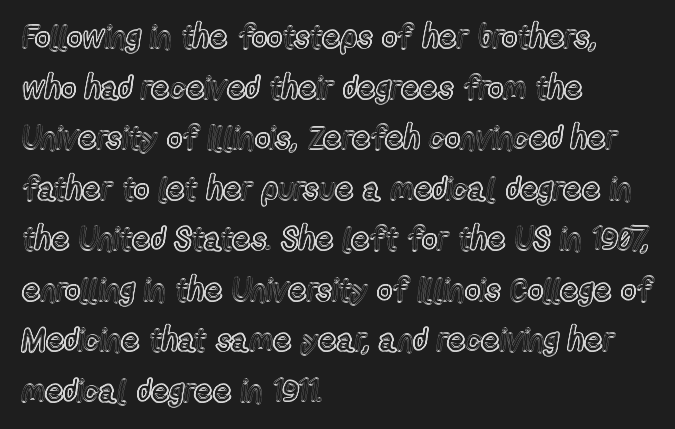
{"width": "condensed", "x_height": "medium", "monospaced": "no", "underline": "no", "align": "left", "line_spacing": "normal", "line_spacing_ratio": 1.58, "letter_spacing": "normal", "letter_spacing_em": 0.0, "glyph_px": 32}
